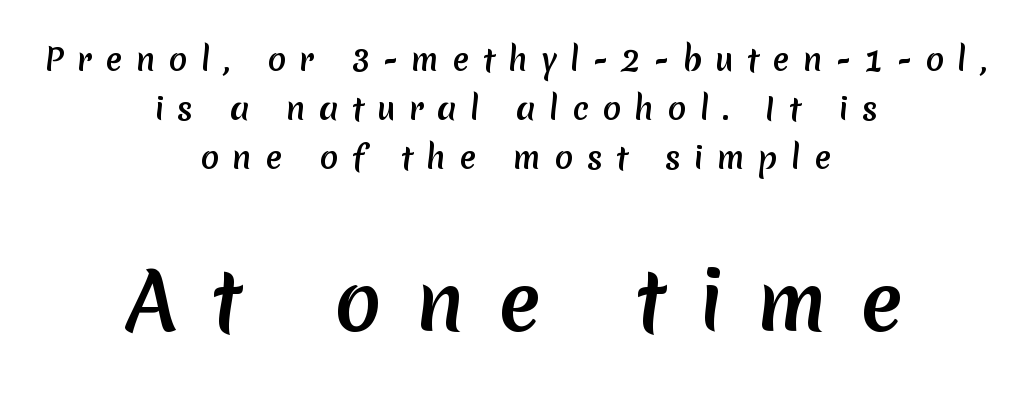
This sample uses a sans-serif face. The glyphs are unaccompanied by any horizontal stroke below them. Rows of type keep a routine distance in the vertical direction. Two sizes are in play, and the larger belongs to the second block. The lines in this sample share a center point and differ in where they start and stop.
